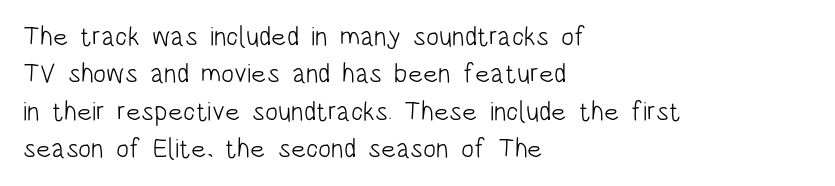
{"italic": "no", "bold": "no", "underline": "no", "align": "left", "line_spacing": "normal", "line_spacing_ratio": 1.38, "letter_spacing": "normal", "letter_spacing_em": 0.0, "glyph_px": 27}
